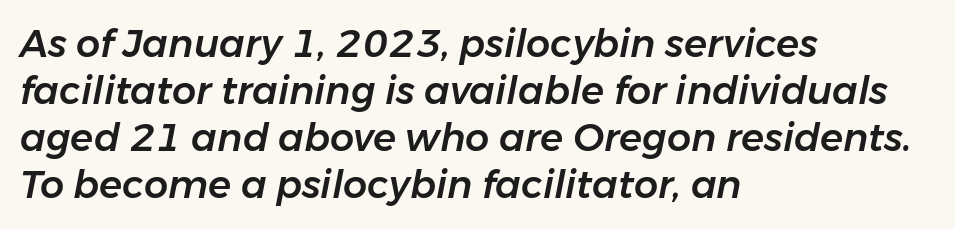
{"italic": "yes", "lean": "right", "slant_degrees": 11, "width": "normal", "stroke_contrast": "low", "x_height": "medium", "monospaced": "no", "underline": "no", "align": "left", "line_spacing_ratio": 1.24, "letter_spacing": "normal", "letter_spacing_em": 0.0, "glyph_px": 38}
